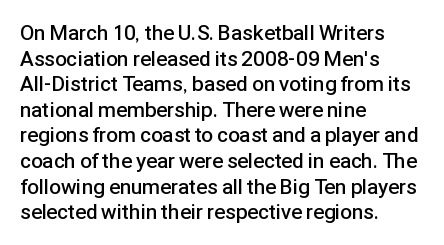
Nobody drew a line under any word here. The letters stand straight up with perfectly vertical stems. Emphasis by weight is partial: semibold. Nobody touched the tracking dial on this one. Compared with a centered layout, this one pins lines to the left instead.
